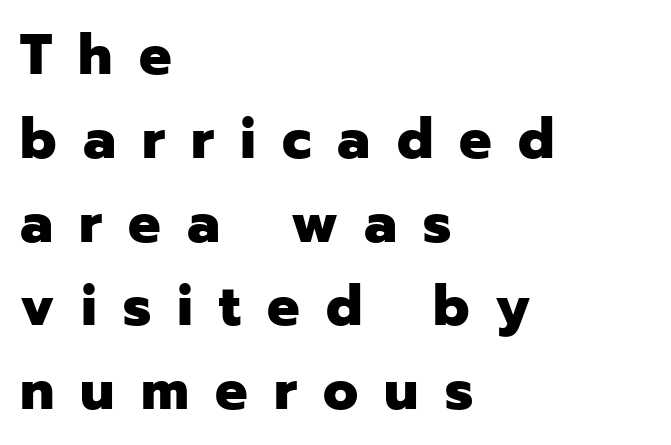
{"serif": "no", "italic": "no", "bold": "yes", "weight": "heavy", "width": "normal", "stroke_contrast": "low", "x_height": "medium", "monospaced": "no", "underline": "no", "align": "left", "line_spacing": "normal", "line_spacing_ratio": 1.47, "letter_spacing": "wide", "letter_spacing_em": 0.46, "glyph_px": 57}
